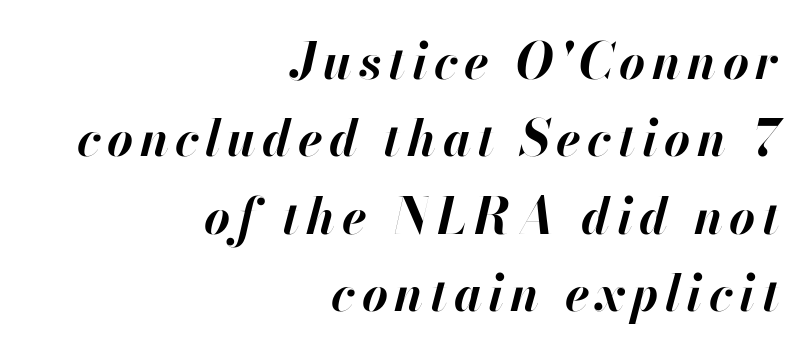
The image shows 50 px bold type, italic (leaning right); set right-aligned, normal line spacing (1.55x), not underlined; high stroke contrast and a small x-height.
